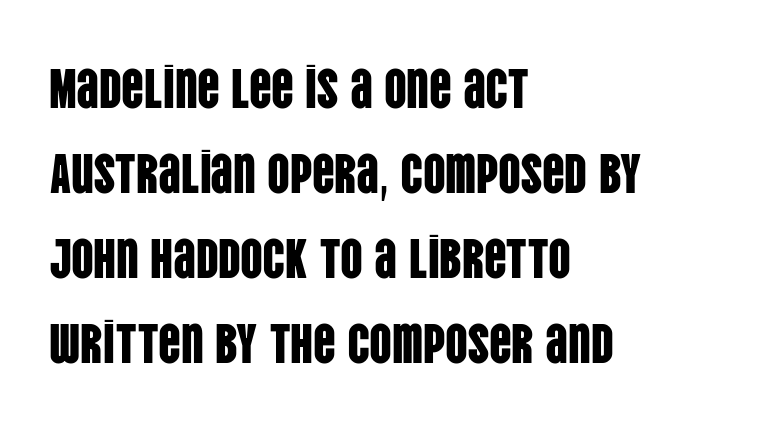
{"serif": "no", "italic": "no", "width": "condensed", "stroke_contrast": "low", "x_height": "large", "monospaced": "no", "underline": "no", "align": "left", "line_spacing": "normal", "line_spacing_ratio": 1.52, "letter_spacing": "normal", "letter_spacing_em": 0.0, "glyph_px": 56}
